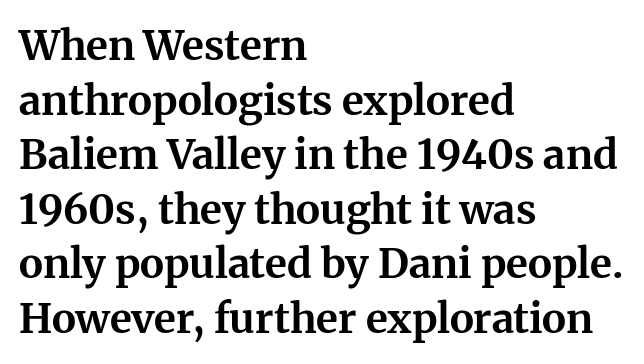
The image shows 41 px bold serif type, upright; set left-aligned, normal line spacing (1.33x), normal letter spacing, not underlined; medium stroke contrast and a medium x-height.
